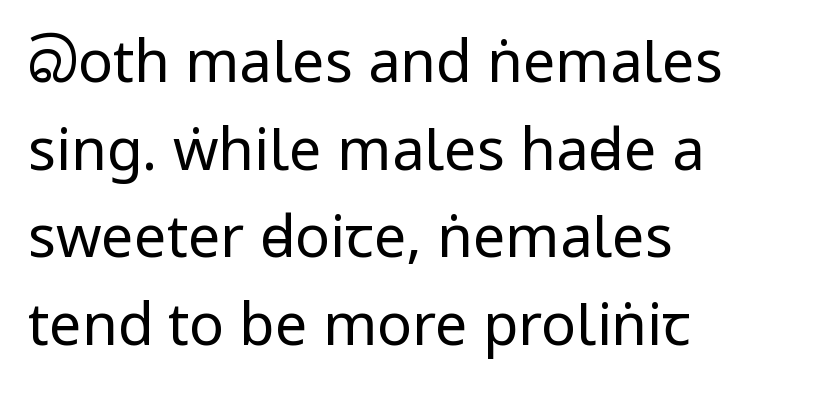
{"serif": "no", "italic": "no", "bold": "no", "weight": "regular", "width": "condensed", "stroke_contrast": "low", "x_height": "large", "monospaced": "no", "underline": "no", "align": "left", "line_spacing": "normal", "line_spacing_ratio": 1.51, "letter_spacing": "normal", "letter_spacing_em": 0.0, "glyph_px": 58}
